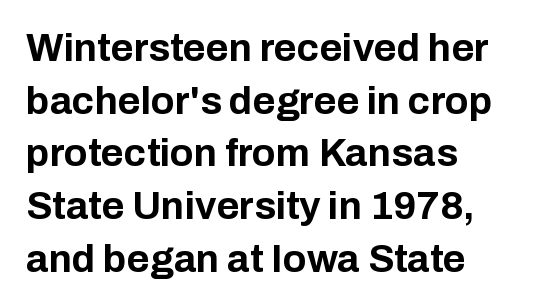
Q: Is the text bold? A: Yes.
Q: Is the text italic (slanted)? A: No, it is upright.
Q: Is the typeface a serif or a sans-serif typeface? A: Sans-serif.
Q: Is the text underlined? A: No.
Q: How is the paragraph aligned? A: Left-aligned.
Q: Is the spacing between letters normal or unusually wide? A: Normal.
Q: Is the spacing between lines tight, normal or loose? A: Normal.
Q: Width (condensed, normal, or wide)? A: Normal.
Q: Stroke contrast? A: Low.
Q: x-height? A: Medium.
Q: Monospaced? A: No.
